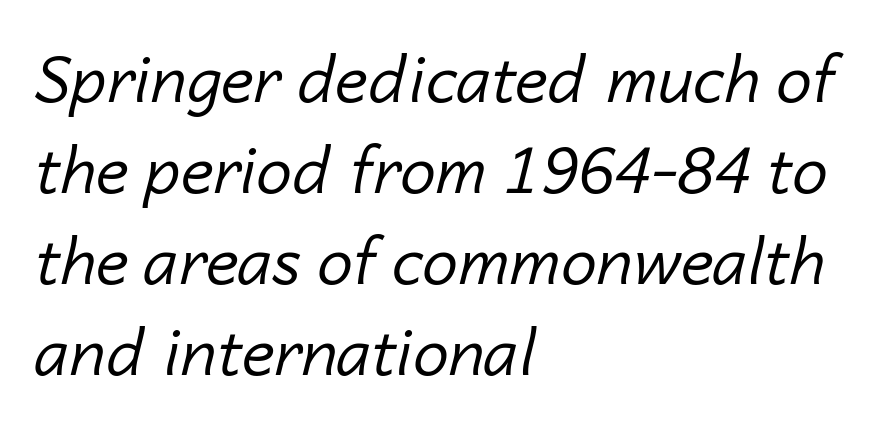
Q: Is the text bold? A: No.
Q: Is the text italic (slanted)? A: Yes, it leans right by about 14 degrees.
Q: Is the text underlined? A: No.
Q: How is the paragraph aligned? A: Left-aligned.
Q: Is the spacing between letters normal or unusually wide? A: Normal.
Q: Is the spacing between lines tight, normal or loose? A: Normal.
Q: Width (condensed, normal, or wide)? A: Normal.
Q: Stroke contrast? A: Low.
Q: x-height? A: Medium.
Q: Monospaced? A: No.
